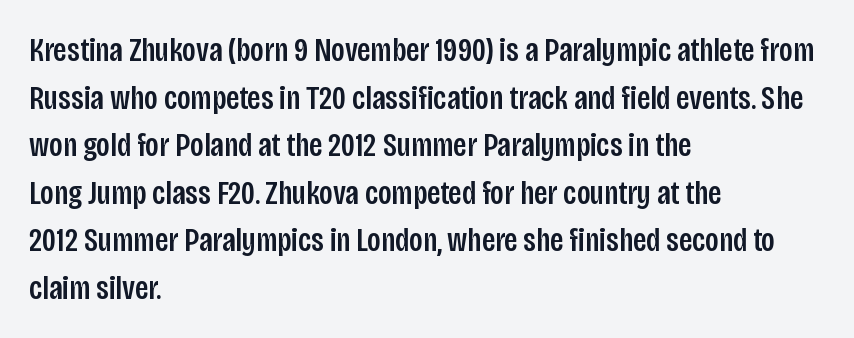
Q: Is the text italic (slanted)? A: No, it is upright.
Q: Is the typeface a serif or a sans-serif typeface? A: Sans-serif.
Q: Is the text underlined? A: No.
Q: How is the paragraph aligned? A: Left-aligned.
Q: Is the spacing between letters normal or unusually wide? A: Normal.
Q: Is the spacing between lines tight, normal or loose? A: Normal.
Q: Width (condensed, normal, or wide)? A: Condensed.
Q: Stroke contrast? A: Low.
Q: x-height? A: Large.
Q: Monospaced? A: No.
